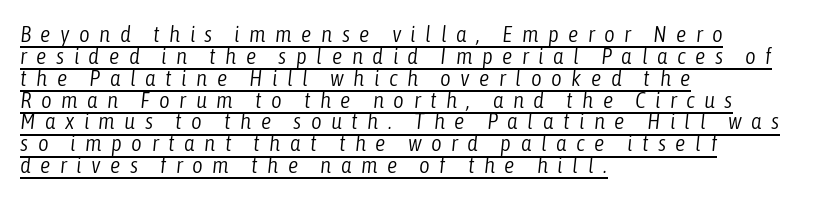
The image shows 23 px text type, italic (leaning right); set left-aligned, tight line spacing (0.95x), unusually wide letter spacing (+0.41 em), underlined.
